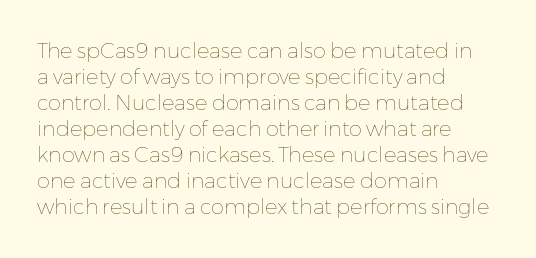
Q: Is the text bold? A: No.
Q: Is the text italic (slanted)? A: No, it is upright.
Q: Is the text underlined? A: No.
Q: How is the paragraph aligned? A: Left-aligned.
Q: Is the spacing between letters normal or unusually wide? A: Normal.
